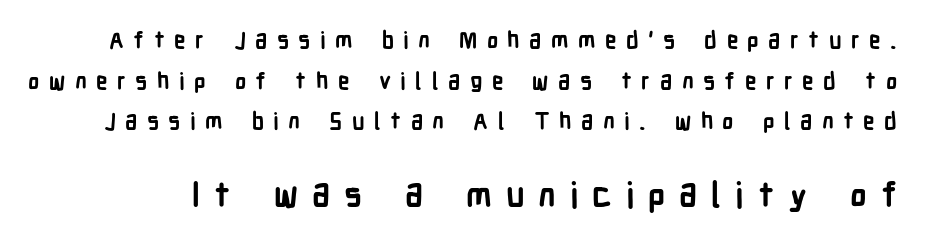
The horizontal fit of the characters is loose and conspicuously gappy. Varying glyph widths throughout — classic text-font behaviour. Just letters on the line, the space beneath them empty. If you drew a line through each stem, it would be perfectly vertical. The text was rendered using a sans face with plain stroke endings.
